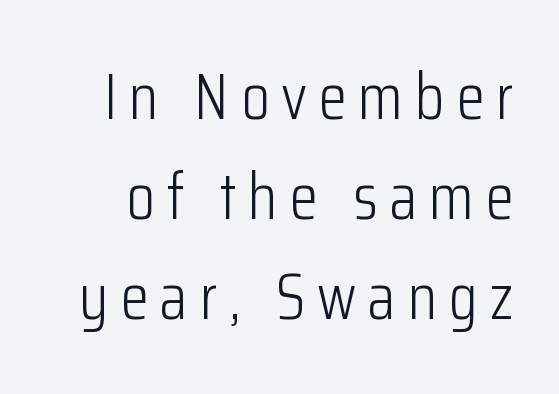
Upright lettering throughout. Each letter keeps its own natural width here, so spacing adapts to shape. This rendering features lettering with no underline. Stroke terminals: plain, sans-serif. The line-height multiplier appears to be the usual default. The font sits on the lighter half of the weight spectrum, regular included.
